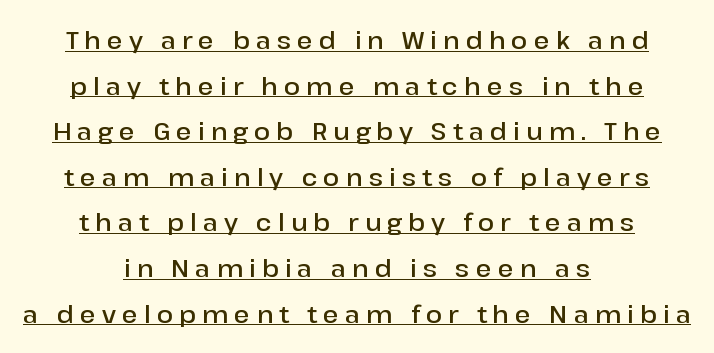
Posture: straight, roman, zero tilt. This rendering widens character spacing well past its baseline value. What's the leading like? Stretched, with rows far apart. Like a heading marked for emphasis, these lines bear an underscore. The text block is weighted toward neither margin, spreading evenly from the middle.
